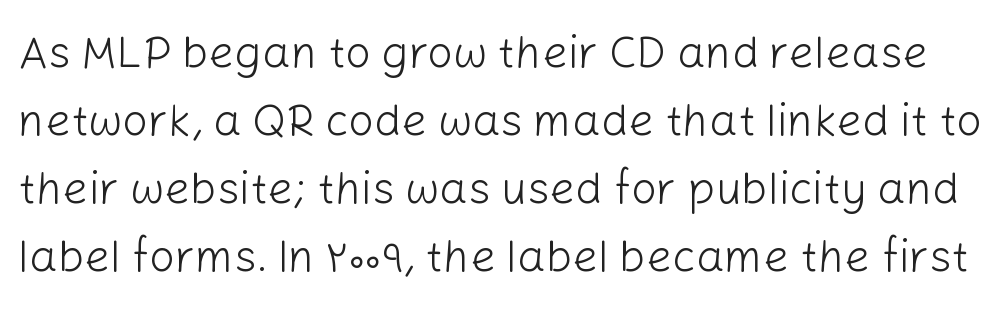
{"serif": "no", "italic": "no", "bold": "no", "weight": "light", "width": "normal", "stroke_contrast": "low", "x_height": "medium", "monospaced": "no", "underline": "no", "line_spacing": "normal", "line_spacing_ratio": 1.51, "letter_spacing": "normal", "letter_spacing_em": 0.0, "glyph_px": 45}
